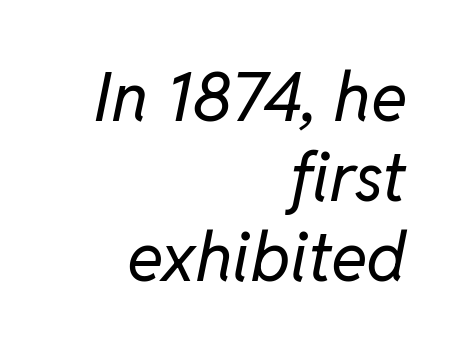
What stands out about the letter spacing? Nothing — it is the standard amount. Stem width sits at or under what a default text font uses. These lines are set flush right with a ragged left edge. The lettering tilts uniformly, giving the passage an italic look. The passage shown is typed in a proportional face where columns would drift. Check under the words: just untouched page.
